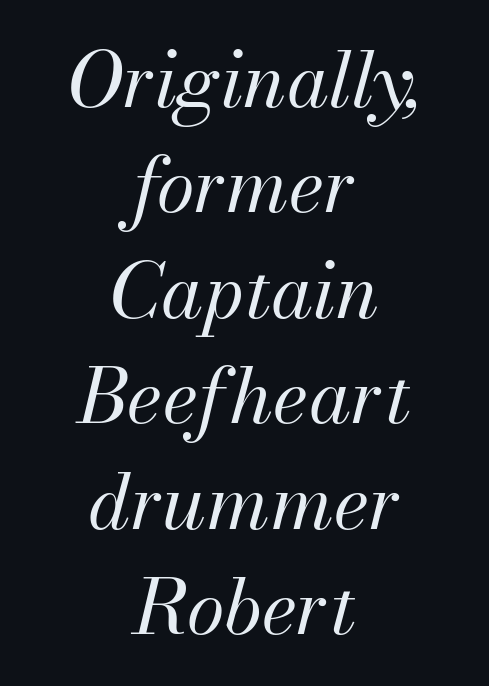
The image shows 77 px regular-weight type, italic (leaning right); set centered, normal line spacing (1.37x), normal letter spacing, not underlined; medium stroke contrast and a small x-height.
